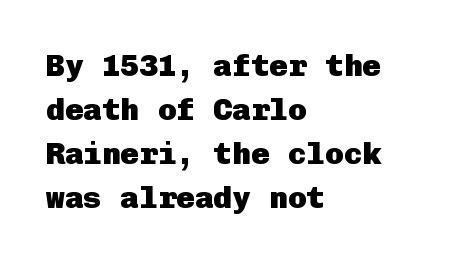
Q: Is the text bold? A: Yes.
Q: Is the text italic (slanted)? A: No, it is upright.
Q: Is the typeface a serif or a sans-serif typeface? A: Sans-serif.
Q: Is the text underlined? A: No.
Q: How is the paragraph aligned? A: Left-aligned.
Q: Is the spacing between letters normal or unusually wide? A: Normal.
Q: Is the spacing between lines tight, normal or loose? A: Normal.
Q: Width (condensed, normal, or wide)? A: Normal.
Q: Stroke contrast? A: Low.
Q: x-height? A: Medium.
